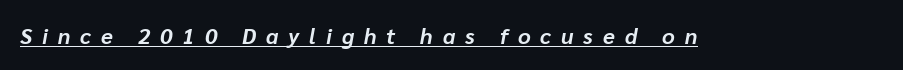
{"italic": "yes", "lean": "right", "slant_degrees": 10, "bold": "yes", "underline": "yes", "letter_spacing": "wide", "letter_spacing_em": 0.45, "glyph_px": 22}
